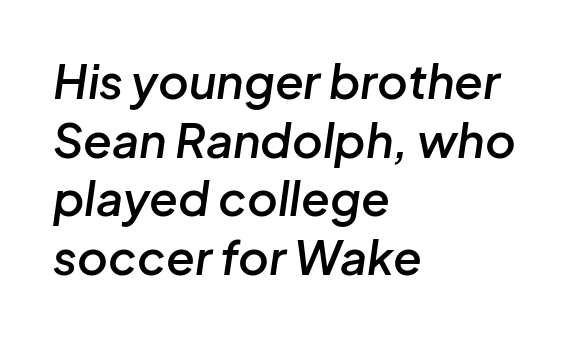
Q: Is the text bold? A: Semi-bold.
Q: Is the text italic (slanted)? A: Yes, it leans right by about 8 degrees.
Q: Is the text underlined? A: No.
Q: How is the paragraph aligned? A: Left-aligned.
Q: Is the spacing between letters normal or unusually wide? A: Normal.
Q: Is the spacing between lines tight, normal or loose? A: Normal.
Q: Width (condensed, normal, or wide)? A: Normal.
Q: Stroke contrast? A: Low.
Q: x-height? A: Medium.
Q: Monospaced? A: No.
